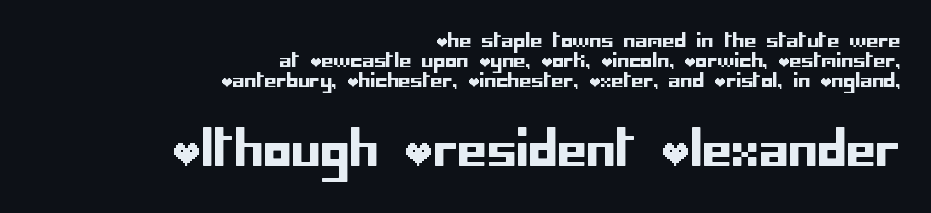
You could barely slide anything between these rows. The area under the type is left untouched. Size hierarchy here favors the trailing block over the leading one. You can tell it's not italic because the verticals are truly vertical. You can tell from the bare stems that sans-serif type was used.
